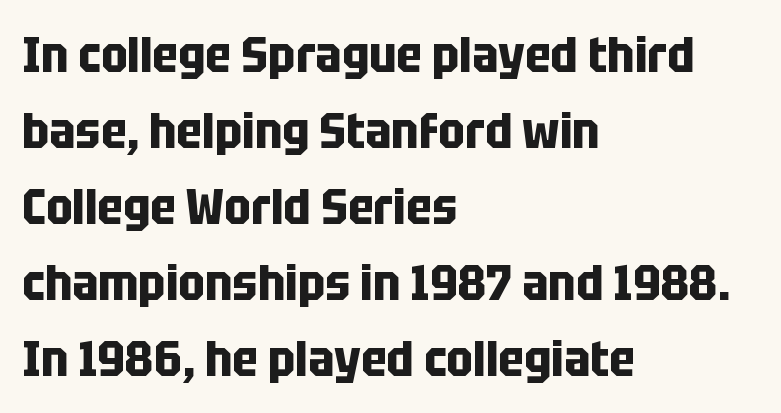
{"serif": "no", "italic": "no", "bold": "yes", "weight": "bold", "width": "condensed", "stroke_contrast": "low", "x_height": "large", "monospaced": "no", "underline": "no", "align": "left", "line_spacing": "normal", "line_spacing_ratio": 1.52, "letter_spacing": "normal", "letter_spacing_em": 0.0, "glyph_px": 50}
